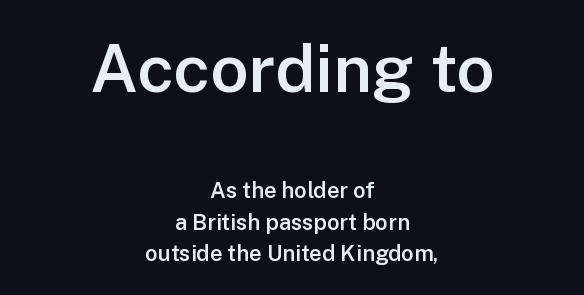
{"serif": "no", "italic": "no", "bold": "semi", "weight": "semibold", "width": "normal", "stroke_contrast": "low", "x_height": "medium", "monospaced": "no", "underline": "no", "align": "center", "line_spacing": "normal", "line_spacing_ratio": 1.43, "letter_spacing": "normal", "letter_spacing_em": 0.0, "larger_block": "first", "size_ratio": 3.05, "glyph_px": 67}
